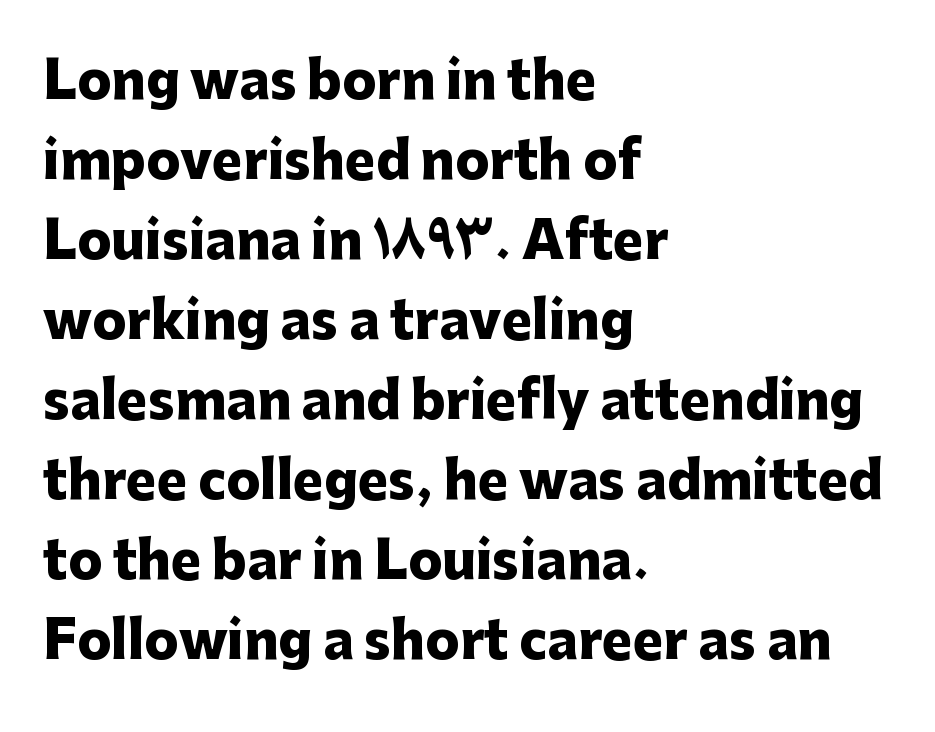
{"serif": "no", "italic": "no", "bold": "yes", "weight": "heavy", "width": "normal", "stroke_contrast": "low", "x_height": "medium", "monospaced": "no", "underline": "no", "align": "left", "line_spacing": "normal", "line_spacing_ratio": 1.57, "letter_spacing": "normal", "letter_spacing_em": 0.0, "glyph_px": 51}
